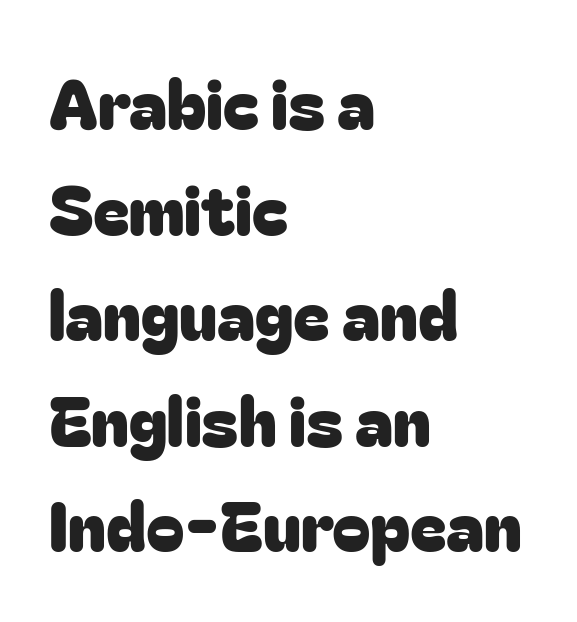
The image shows 69 px sans-serif type, upright; set left-aligned, normal line spacing (1.53x), normal letter spacing, not underlined; low stroke contrast and a medium x-height.
